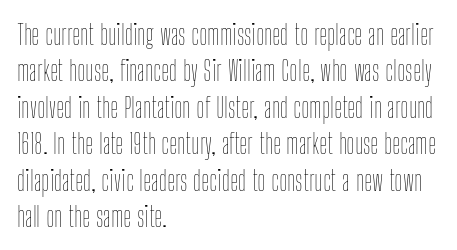
{"italic": "no", "bold": "no", "weight": "thin", "width": "condensed", "stroke_contrast": "low", "x_height": "medium", "monospaced": "no", "underline": "no", "align": "left", "line_spacing": "normal", "line_spacing_ratio": 1.3, "letter_spacing": "normal", "letter_spacing_em": 0.0, "glyph_px": 28}
